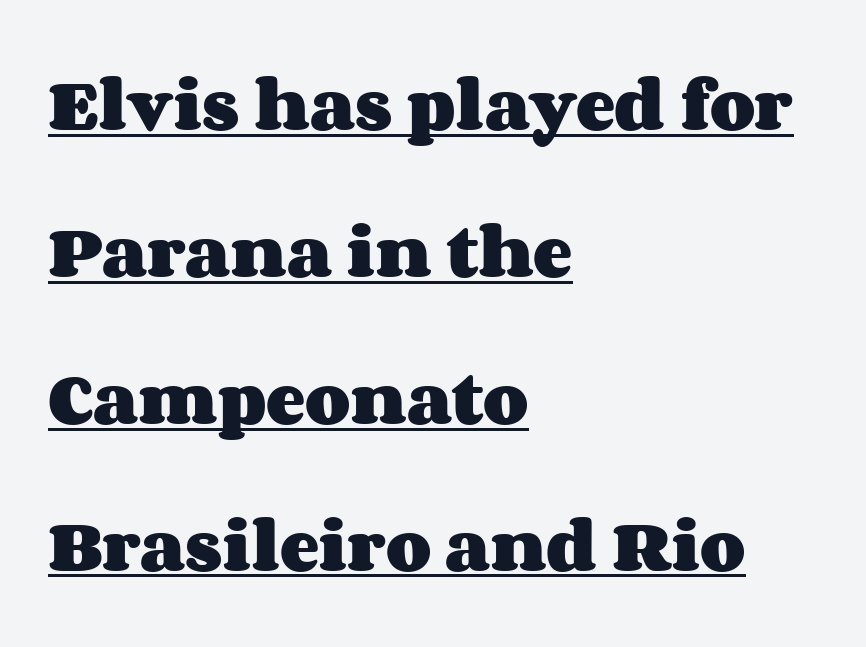
Compared with an ordinary text face, these strokes are far heavier — a full bold. Glyph-to-glyph distance matches everyday printed text. In terms of leading, this rendering errs on the spacious side. Descenders here cross a horizontal rule under the line. Is there any slant? The stems are plumb.
